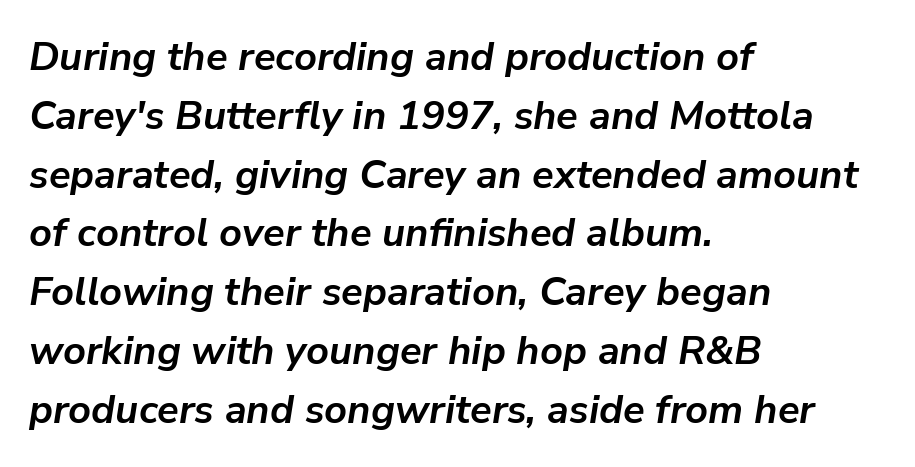
The image shows 40 px semibold type, italic (leaning right); set left-aligned, normal line spacing (1.47x), normal letter spacing, not underlined; low stroke contrast and a medium x-height.
